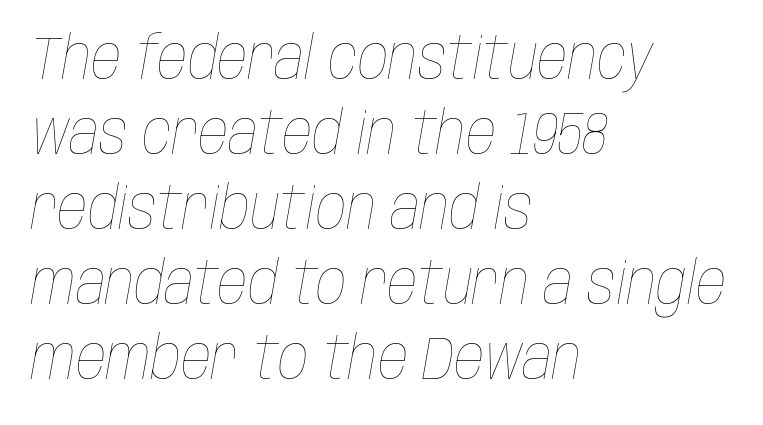
The image shows 60 px thin, condensed type, italic (leaning right); set left-aligned, normal line spacing (1.25x), normal letter spacing, not underlined; low stroke contrast and a large x-height.
